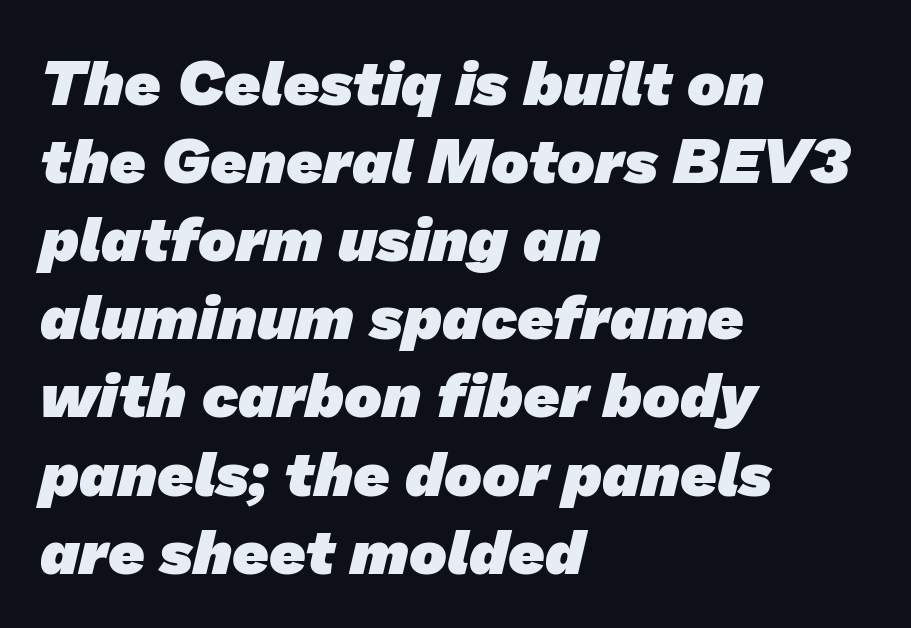
Here the glyphs are tracked normally, forming tight word shapes. Horizontally, the lines are justified to the leading edge only. The gap between lines stays unmarked. Are there feet on the stems? There aren't — it's a sans. Character widths vary here, with narrow letters taking less room than wide ones.
